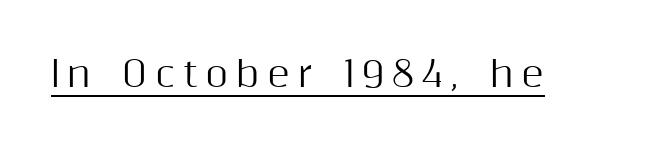
The image shows 35 px sans-serif type, upright; set unusually wide letter spacing (+0.22 em), underlined; medium stroke contrast and a medium x-height.
